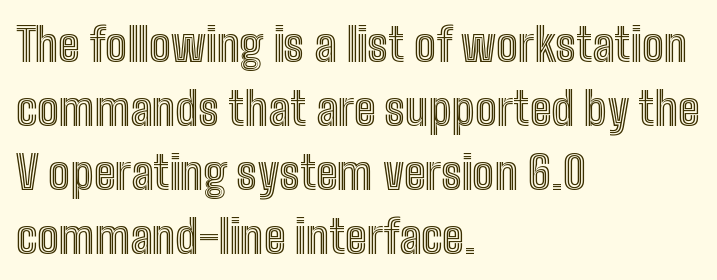
Q: Is the text italic (slanted)? A: No, it is upright.
Q: Is the text underlined? A: No.
Q: How is the paragraph aligned? A: Left-aligned.
Q: Is the spacing between letters normal or unusually wide? A: Normal.
Q: Is the spacing between lines tight, normal or loose? A: Normal.
Q: Width (condensed, normal, or wide)? A: Condensed.
Q: x-height? A: Medium.
Q: Monospaced? A: No.
